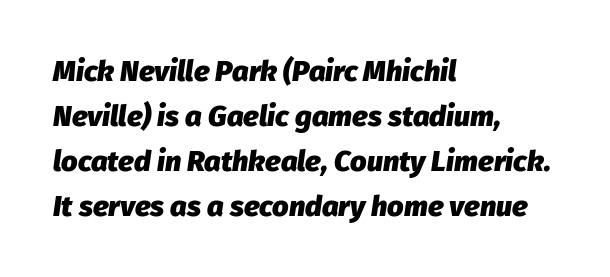
A typesetter would call this proportional, since set widths differ per character. Each word holds together tightly as a unit, with standard inter-letter gaps. Is the block centered? No — it sits flush against the left margin. Has an underline been added? It has not.
